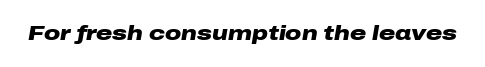
Nobody touched the tracking dial on this one. Bare-footed words on every line. The lettering tilts uniformly, giving the passage an italic look. These lines carry a lot of weight — the face is fully bold.
